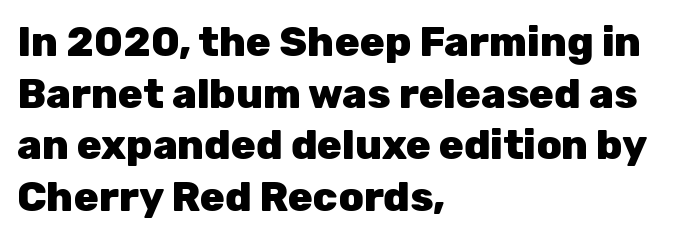
{"serif": "no", "italic": "no", "bold": "yes", "weight": "heavy", "width": "normal", "stroke_contrast": "low", "x_height": "medium", "monospaced": "no", "underline": "no", "align": "left", "line_spacing": "normal", "line_spacing_ratio": 1.26, "letter_spacing": "normal", "letter_spacing_em": 0.0, "glyph_px": 41}
